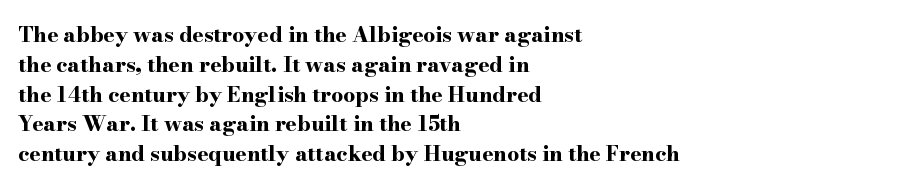
{"italic": "no", "bold": "yes", "underline": "no", "align": "left", "line_spacing": "normal", "line_spacing_ratio": 1.42, "letter_spacing": "normal", "letter_spacing_em": 0.0, "glyph_px": 21}
